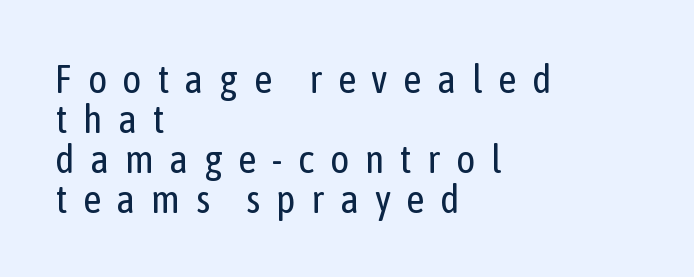
{"serif": "no", "italic": "no", "bold": "no", "weight": "regular", "width": "condensed", "stroke_contrast": "low", "x_height": "medium", "monospaced": "no", "underline": "no", "align": "left", "line_spacing": "tight", "line_spacing_ratio": 1.0, "letter_spacing": "wide", "letter_spacing_em": 0.39, "glyph_px": 40}
